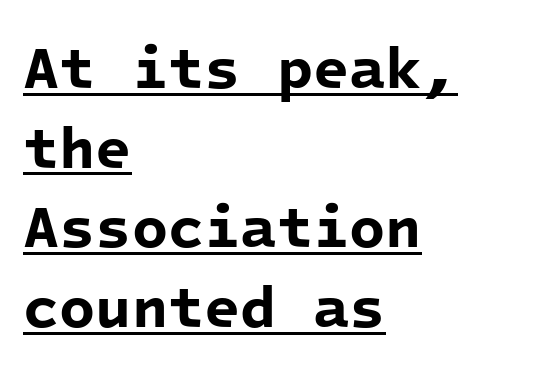
The image shows 59 px bold sans-serif type, monospaced; set left-aligned, normal line spacing (1.35x), normal letter spacing, underlined; low stroke contrast and a medium x-height.
